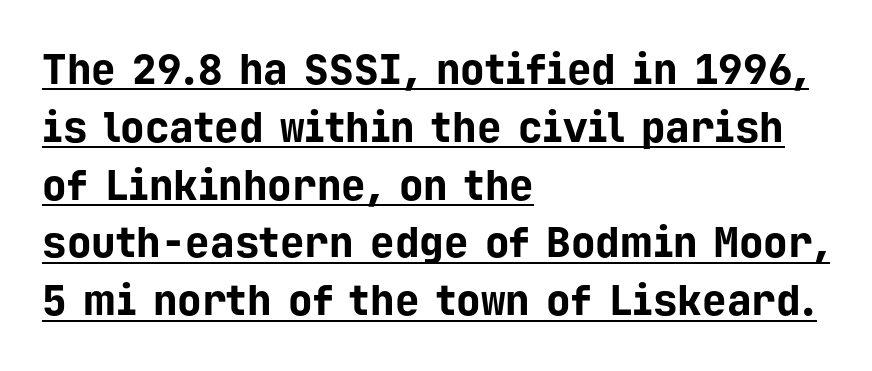
A continuous stroke trails under the words, as in a hyperlink. The rendering keeps characters at their native spacing. The face used here is a sans, in the tradition of grotesques and geometrics. Notice how the passage keeps a crisp vertical edge on the left only. What weight is shown? A full bold with thick strokes.
